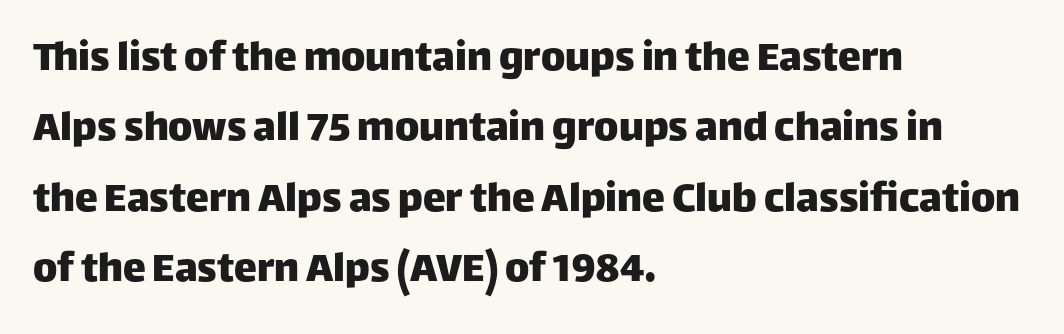
The image shows 46 px sans-serif type, upright; set left-aligned, normal line spacing (1.53x), normal letter spacing, not underlined; low stroke contrast and a large x-height.
